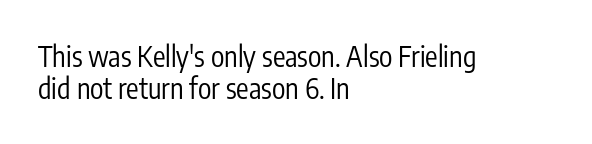
The image shows 28 px regular-weight, condensed sans-serif type, upright; set left-aligned, tight line spacing (1.14x), normal letter spacing, not underlined; low stroke contrast and a medium x-height.
